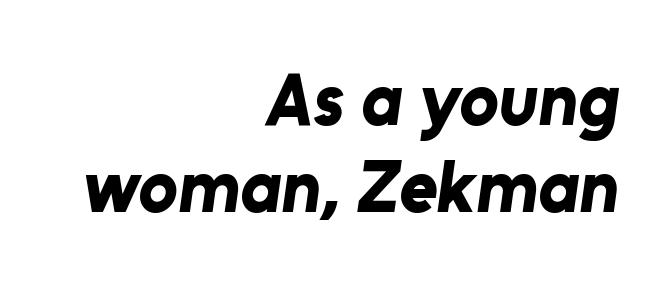
Q: Is the text bold? A: Yes.
Q: Is the typeface a serif or a sans-serif typeface? A: Sans-serif.
Q: Is the text underlined? A: No.
Q: How is the paragraph aligned? A: Right-aligned.
Q: Is the spacing between letters normal or unusually wide? A: Normal.
Q: Width (condensed, normal, or wide)? A: Normal.
Q: Stroke contrast? A: Low.
Q: x-height? A: Medium.
Q: Monospaced? A: No.
